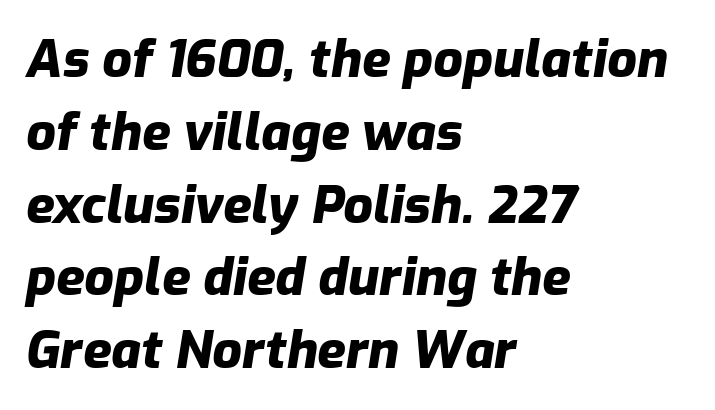
{"italic": "yes", "lean": "right", "slant_degrees": 9, "bold": "yes", "weight": "heavy", "width": "normal", "stroke_contrast": "low", "x_height": "medium", "monospaced": "no", "underline": "no", "align": "left", "line_spacing": "normal", "line_spacing_ratio": 1.4, "letter_spacing": "normal", "letter_spacing_em": 0.0, "glyph_px": 52}
